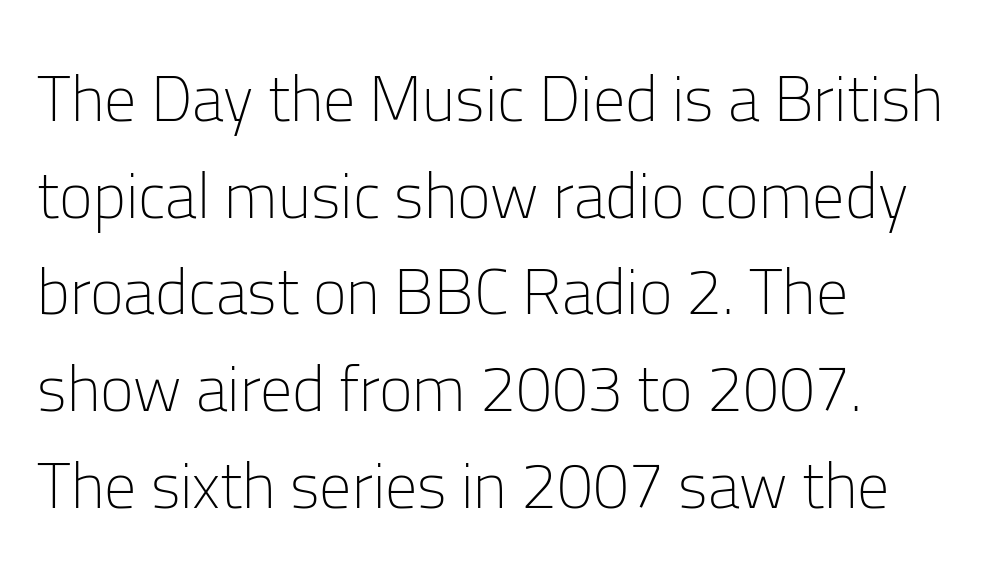
The weight tops out at a normal text grade. Anything drawn beneath the words? Only blank space. Short note: letters normally spaced. The letters advance in unequal steps, a hallmark of proportional type.
